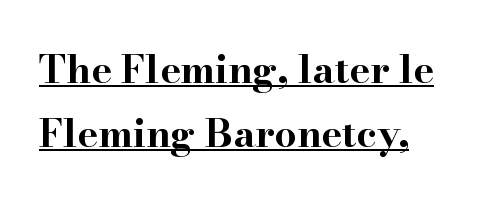
Short note: letters normally spaced. This is the regular roman posture of the typeface. I'd call this a serif setting — the letters wear small feet. In terms of weight, the rendering is a true, heavy bold. Whoever set this chose a conventional vertical rhythm. This sample has the flowing, uneven cadence of proportional lettering.
